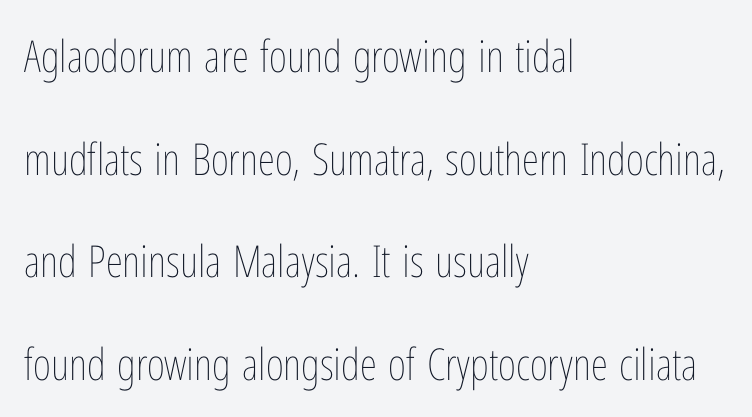
The image shows 44 px thin, condensed type, upright; set left-aligned, loose line spacing (2.33x), normal letter spacing, not underlined; low stroke contrast and a medium x-height.
